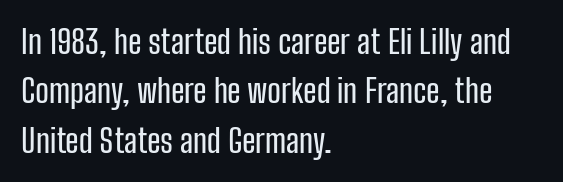
The image shows 33 px condensed sans-serif type, upright; set left-aligned, normal line spacing (1.5x), normal letter spacing, not underlined; low stroke contrast and a medium x-height.
